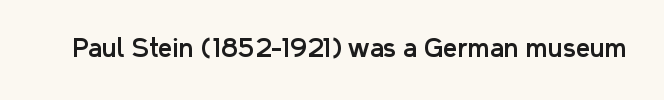
If you drew a line through each stem, it would be perfectly vertical. Characters follow at the spacing the type designer built in. The words here are not underlined.
